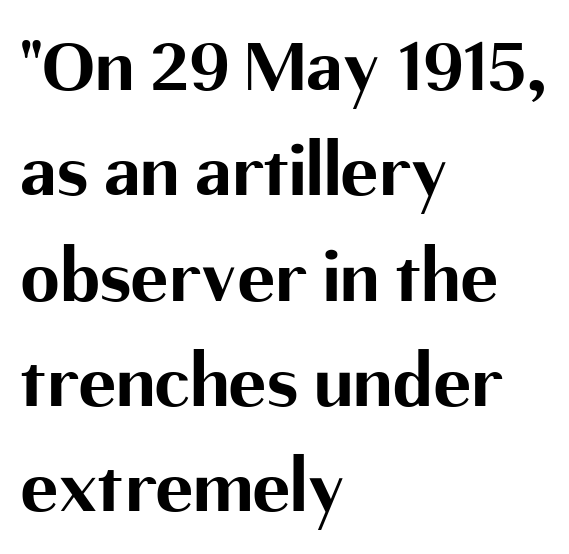
Q: Is the text bold? A: Yes.
Q: Is the text italic (slanted)? A: No, it is upright.
Q: Is the typeface a serif or a sans-serif typeface? A: Sans-serif.
Q: Is the text underlined? A: No.
Q: How is the paragraph aligned? A: Left-aligned.
Q: Is the spacing between letters normal or unusually wide? A: Normal.
Q: Is the spacing between lines tight, normal or loose? A: Normal.
Q: Width (condensed, normal, or wide)? A: Normal.
Q: Stroke contrast? A: Medium.
Q: x-height? A: Medium.
Q: Monospaced? A: No.
